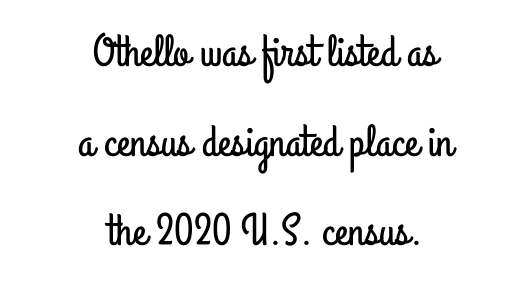
This is the regular roman posture of the typeface. Descenders are the only things crossing below the line. The line texture is even and compact thanks to regular tracking. What's the leading like? Stretched, with rows far apart. Character widths vary here, with narrow letters taking less room than wide ones. Nope, no serifs anywhere on these letters.
